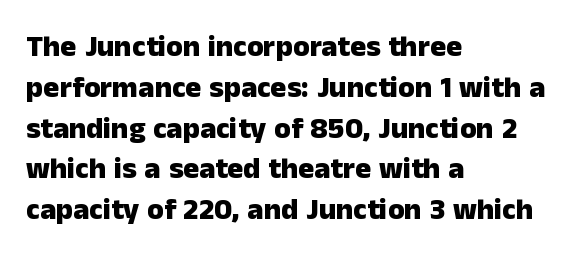
{"serif": "no", "italic": "no", "bold": "yes", "weight": "heavy", "width": "normal", "stroke_contrast": "low", "x_height": "medium", "monospaced": "no", "underline": "no", "align": "left", "line_spacing": "normal", "line_spacing_ratio": 1.36, "letter_spacing": "normal", "letter_spacing_em": 0.0, "glyph_px": 30}
